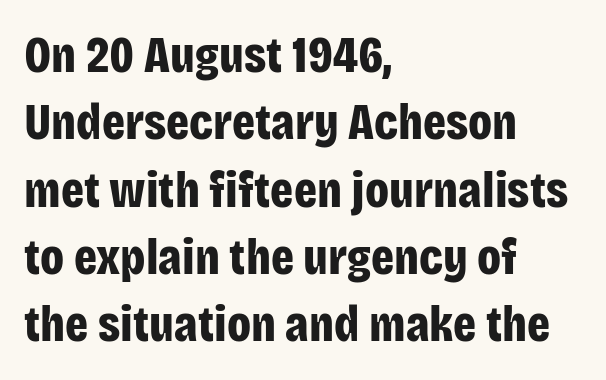
The image shows 51 px bold, condensed sans-serif type, upright; set left-aligned, normal line spacing (1.32x), normal letter spacing, not underlined; low stroke contrast and a large x-height.
